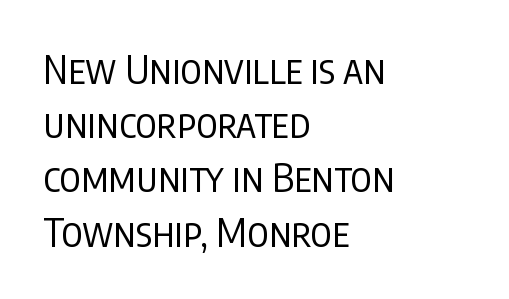
{"serif": "no", "italic": "no", "bold": "no", "weight": "regular", "width": "condensed", "stroke_contrast": "low", "x_height": "large", "monospaced": "no", "underline": "no", "align": "left", "line_spacing": "normal", "line_spacing_ratio": 1.39, "letter_spacing": "normal", "letter_spacing_em": 0.0, "glyph_px": 39}
